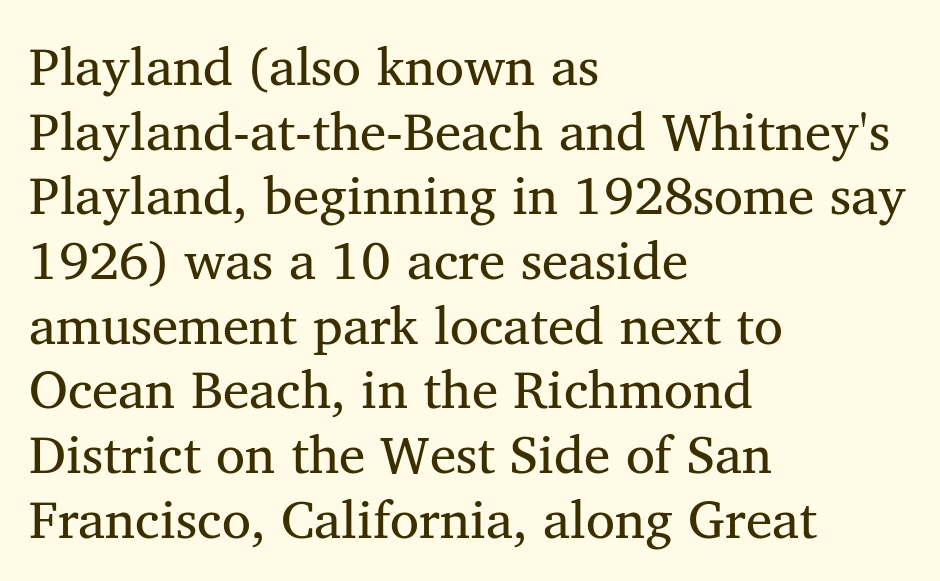
Q: Is the text italic (slanted)? A: No, it is upright.
Q: Is the typeface a serif or a sans-serif typeface? A: Serif.
Q: Is the text underlined? A: No.
Q: How is the paragraph aligned? A: Left-aligned.
Q: Is the spacing between letters normal or unusually wide? A: Normal.
Q: Width (condensed, normal, or wide)? A: Normal.
Q: Stroke contrast? A: Medium.
Q: x-height? A: Medium.
Q: Monospaced? A: No.
